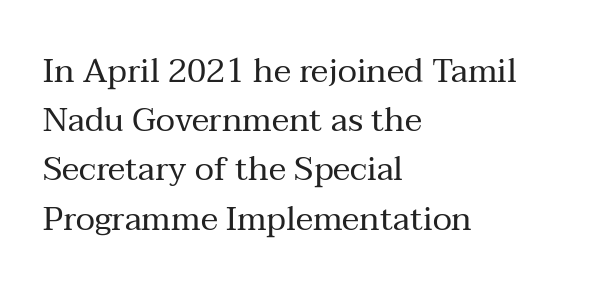
Weight: regular or lighter. Summary of vertical rhythm: regular, with standard interline spacing. The paragraph has a hard left edge and a soft right edge. Examine the stroke ends and you'll spot serifs. The rendering uses natural spacing where letterforms have individual widths.
